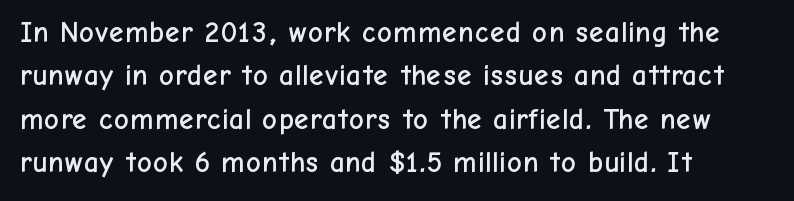
Successive baselines arrive at the customary interval. Characters follow at the spacing the type designer built in. The space directly below the letters is spotless. I'd call this a sans setting — the letters go barefoot. Each line starts at the same left margin while the right side varies. Posture: straight, roman, zero tilt.
